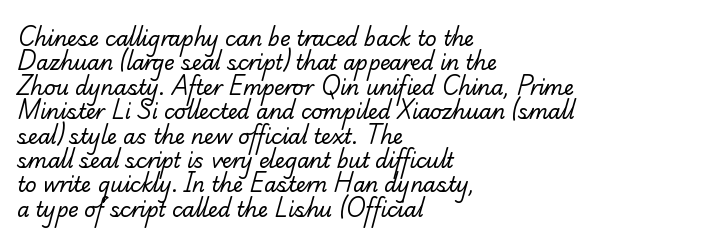
Q: Is the text bold? A: No.
Q: Is the text underlined? A: No.
Q: How is the paragraph aligned? A: Left-aligned.
Q: Is the spacing between letters normal or unusually wide? A: Normal.
